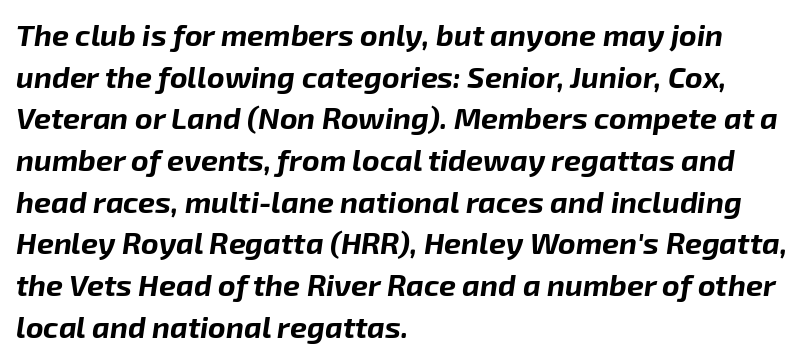
The image shows 30 px bold type, italic (leaning right); set left-aligned, normal line spacing (1.39x), normal letter spacing, not underlined; low stroke contrast and a medium x-height.
